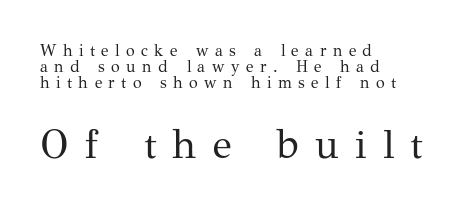
Q: Is the text bold? A: No.
Q: Is the text italic (slanted)? A: No, it is upright.
Q: Is the typeface a serif or a sans-serif typeface? A: Serif.
Q: Is the text underlined? A: No.
Q: How is the paragraph aligned? A: Left-aligned.
Q: Is the spacing between letters normal or unusually wide? A: Unusually wide.
Q: Is the spacing between lines tight, normal or loose? A: Tight.
Q: Which block of text is set in a larger size, the first (top) or the second (bottom)? A: The second (bottom) one.
Q: Width (condensed, normal, or wide)? A: Normal.
Q: Stroke contrast? A: Medium.
Q: x-height? A: Medium.
Q: Monospaced? A: No.
